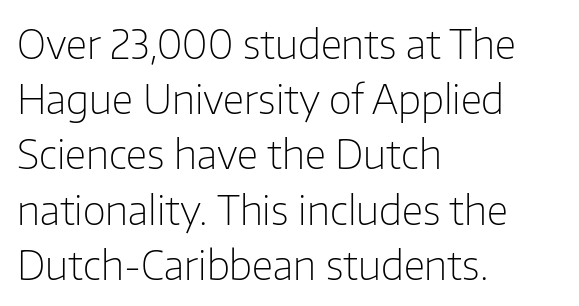
Q: Is the text bold? A: No.
Q: Is the text italic (slanted)? A: No, it is upright.
Q: Is the typeface a serif or a sans-serif typeface? A: Sans-serif.
Q: Is the text underlined? A: No.
Q: How is the paragraph aligned? A: Left-aligned.
Q: Is the spacing between letters normal or unusually wide? A: Normal.
Q: Is the spacing between lines tight, normal or loose? A: Normal.
Q: Width (condensed, normal, or wide)? A: Normal.
Q: Stroke contrast? A: Low.
Q: x-height? A: Medium.
Q: Monospaced? A: No.
